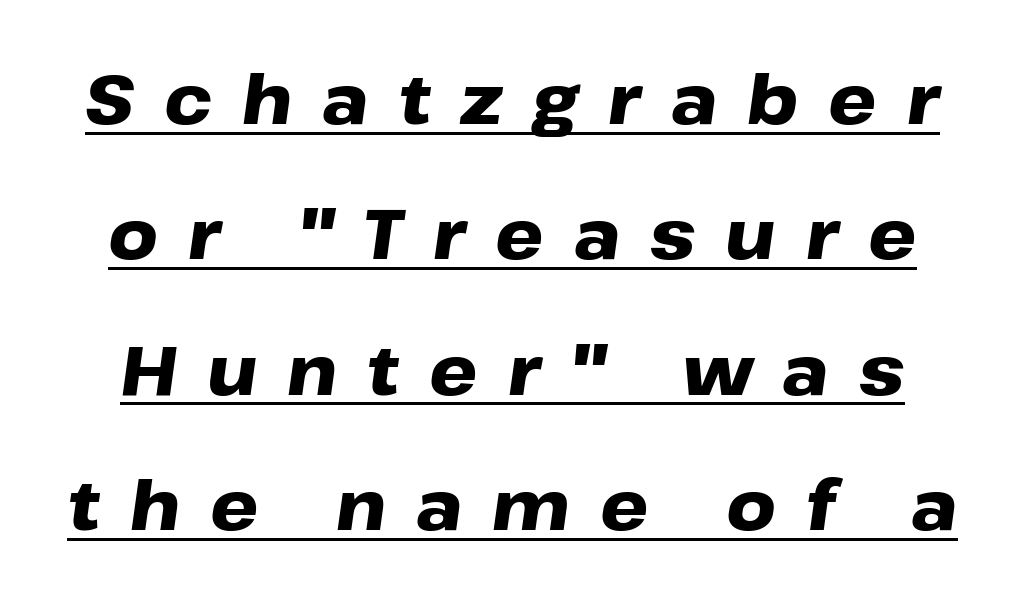
Q: Is the text bold? A: Yes.
Q: Is the text italic (slanted)? A: Yes, it leans right by about 8 degrees.
Q: Is the text underlined? A: Yes.
Q: Is the spacing between letters normal or unusually wide? A: Unusually wide.
Q: Is the spacing between lines tight, normal or loose? A: Loose.
Q: Width (condensed, normal, or wide)? A: Wide.
Q: Stroke contrast? A: Low.
Q: x-height? A: Medium.
Q: Monospaced? A: No.
